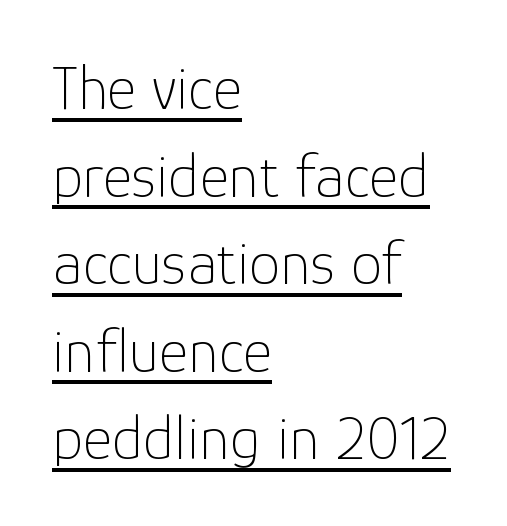
{"serif": "no", "italic": "no", "bold": "no", "weight": "thin", "width": "normal", "stroke_contrast": "low", "x_height": "medium", "monospaced": "no", "underline": "yes", "align": "left", "line_spacing": "normal", "line_spacing_ratio": 1.39, "letter_spacing": "normal", "letter_spacing_em": 0.0, "glyph_px": 63}
